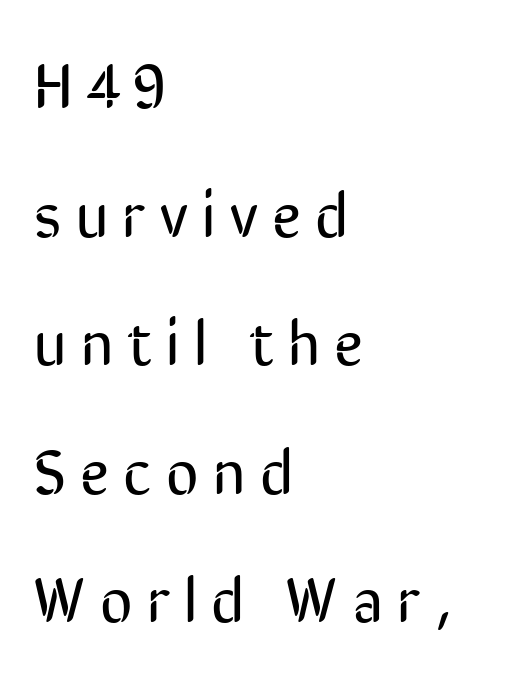
Q: Is the text bold? A: No.
Q: Is the text italic (slanted)? A: No, it is upright.
Q: Is the typeface a serif or a sans-serif typeface? A: Sans-serif.
Q: Is the text underlined? A: No.
Q: How is the paragraph aligned? A: Left-aligned.
Q: Is the spacing between letters normal or unusually wide? A: Unusually wide.
Q: Is the spacing between lines tight, normal or loose? A: Loose.
Q: Width (condensed, normal, or wide)? A: Condensed.
Q: Stroke contrast? A: Low.
Q: x-height? A: Medium.
Q: Monospaced? A: No.
